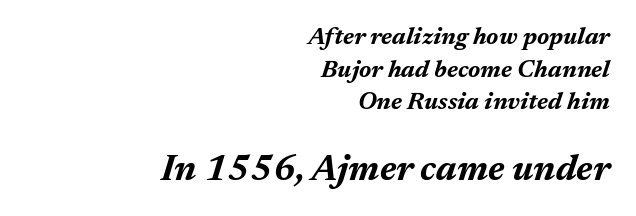
Q: Is the text bold? A: Yes.
Q: Is the text italic (slanted)? A: Yes, it leans right by about 17 degrees.
Q: Is the text underlined? A: No.
Q: How is the paragraph aligned? A: Right-aligned.
Q: Is the spacing between letters normal or unusually wide? A: Normal.
Q: Is the spacing between lines tight, normal or loose? A: Normal.
Q: Which block of text is set in a larger size, the first (top) or the second (bottom)? A: The second (bottom) one.
Q: Width (condensed, normal, or wide)? A: Normal.
Q: Stroke contrast? A: Medium.
Q: x-height? A: Medium.
Q: Monospaced? A: No.
